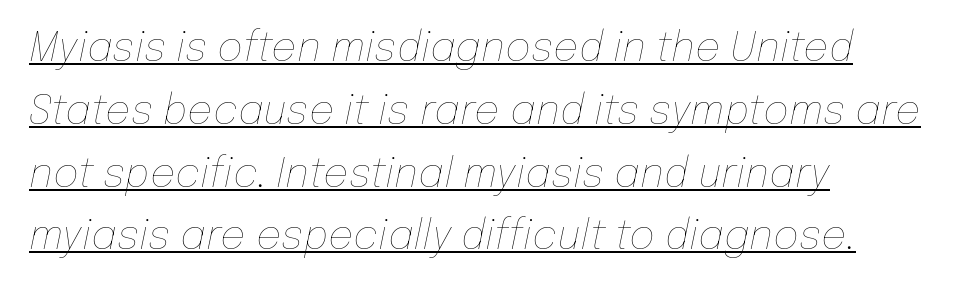
The image shows 40 px thin type, italic (leaning right); set left-aligned, normal line spacing (1.57x), normal letter spacing, underlined; low stroke contrast and a medium x-height.
